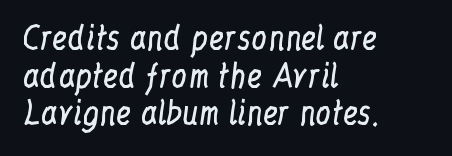
Ink coverage per letter is moderate at most. There is no visible air inserted between adjacent glyphs. A bare baseline throughout the passage.
